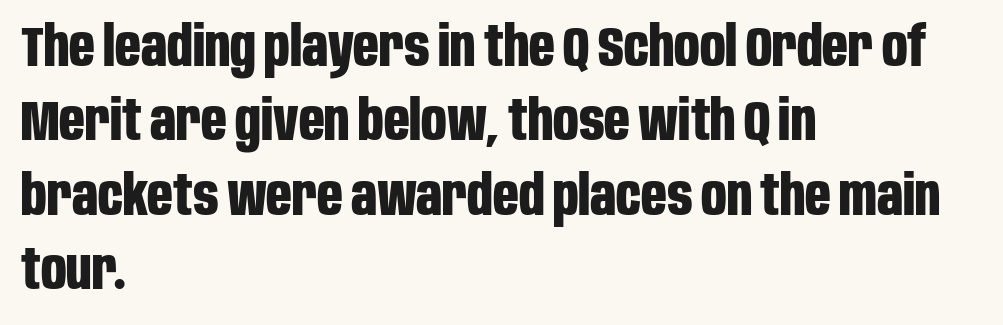
Q: Is the text bold? A: Yes.
Q: Is the text italic (slanted)? A: No, it is upright.
Q: Is the typeface a serif or a sans-serif typeface? A: Sans-serif.
Q: Is the text underlined? A: No.
Q: How is the paragraph aligned? A: Left-aligned.
Q: Is the spacing between letters normal or unusually wide? A: Normal.
Q: Is the spacing between lines tight, normal or loose? A: Normal.
Q: Width (condensed, normal, or wide)? A: Condensed.
Q: Stroke contrast? A: Low.
Q: x-height? A: Large.
Q: Monospaced? A: No.
